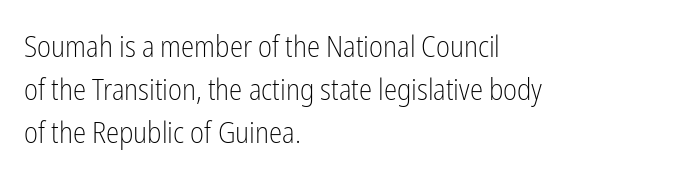
Looks like regular typesetting: each glyph gets only the width it needs. Ordinary non-slanted type is in use. What stands out about the letter spacing? Nothing — it is the standard amount. On a weight scale, this lands at 450 or below. Nobody drew a line under any word here. This block has exactly the height ordinary leading produces.
